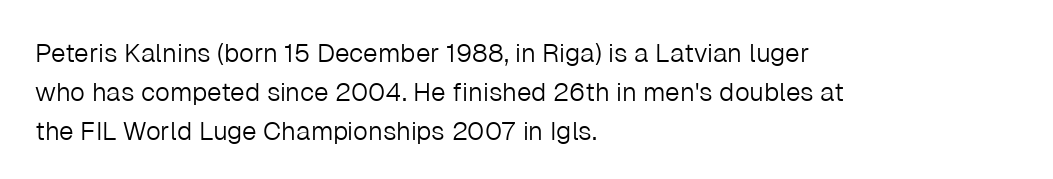
{"italic": "no", "bold": "no", "underline": "no", "align": "left", "line_spacing": "normal", "line_spacing_ratio": 1.5, "letter_spacing": "normal", "letter_spacing_em": 0.0, "glyph_px": 26}
